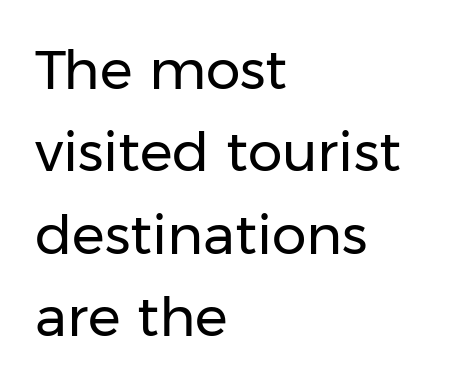
Vertical strokes here are truly vertical. Is this a sans? Yes — the strokes have no serifs. These lines are rendered in a variable-pitch font. Honestly, the row spacing looks completely unremarkable.
